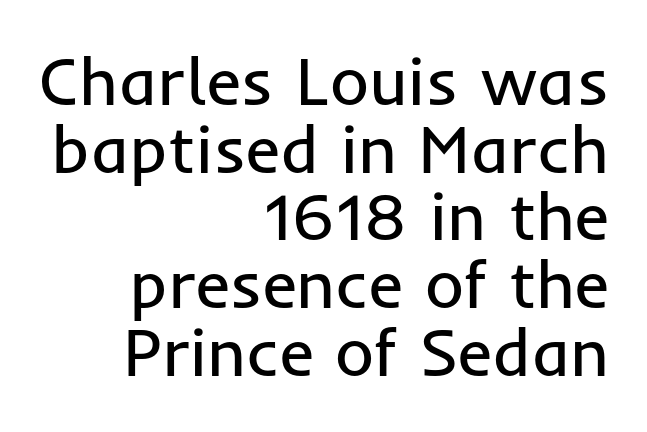
Q: Is the text bold? A: No.
Q: Is the text italic (slanted)? A: No, it is upright.
Q: Is the typeface a serif or a sans-serif typeface? A: Sans-serif.
Q: Is the text underlined? A: No.
Q: How is the paragraph aligned? A: Right-aligned.
Q: Is the spacing between letters normal or unusually wide? A: Normal.
Q: Is the spacing between lines tight, normal or loose? A: Tight.
Q: Width (condensed, normal, or wide)? A: Normal.
Q: Stroke contrast? A: Low.
Q: x-height? A: Medium.
Q: Monospaced? A: No.
